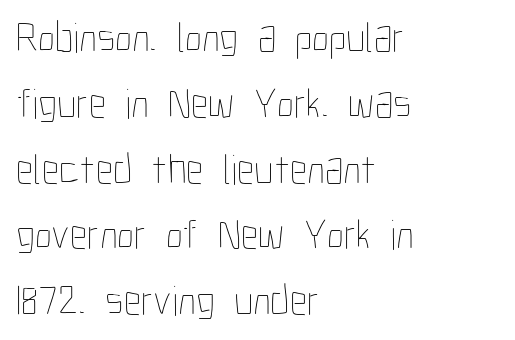
The image shows 43 px thin, condensed type, upright; set left-aligned, normal line spacing (1.53x), normal letter spacing, not underlined; low stroke contrast and a medium x-height.
